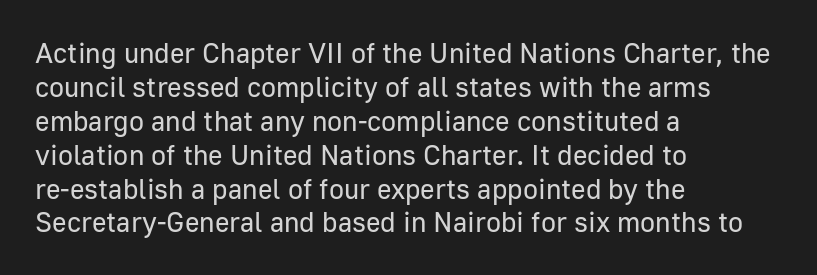
When letters stand straight like this, we call the style roman or upright. Regarding serifs, this sample does without them. The font sits on the lighter half of the weight spectrum, regular included. Spacing verdict: proportional, widths tailored to each character.
